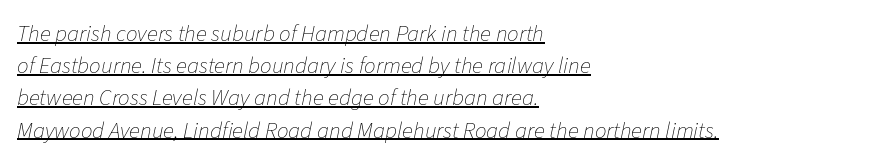
Successive baselines arrive at the customary interval. The line texture is even and compact thanks to regular tracking. Students, observe the line beneath the letters — that is underlining. The cut favours lightness, reaching ordinary text weight at its darkest.
